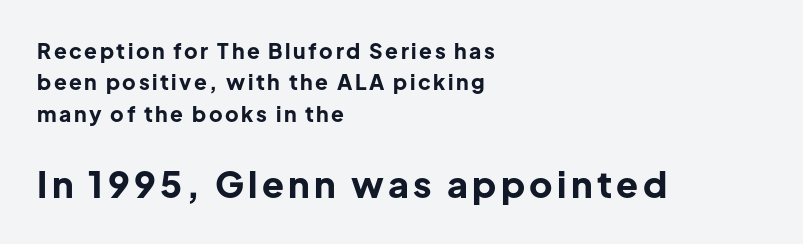
{"serif": "no", "italic": "no", "bold": "yes", "weight": "bold", "width": "normal", "stroke_contrast": "low", "x_height": "medium", "monospaced": "no", "underline": "no", "align": "left", "line_spacing": "normal", "line_spacing_ratio": 1.5, "larger_block": "second", "size_ratio": 1.71, "glyph_px": 36}
